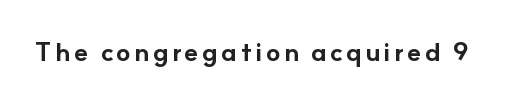
Heavy, bold letterforms. Tall strokes in this sample are plumb rather than angled. The strip under each line holds only bare page.
